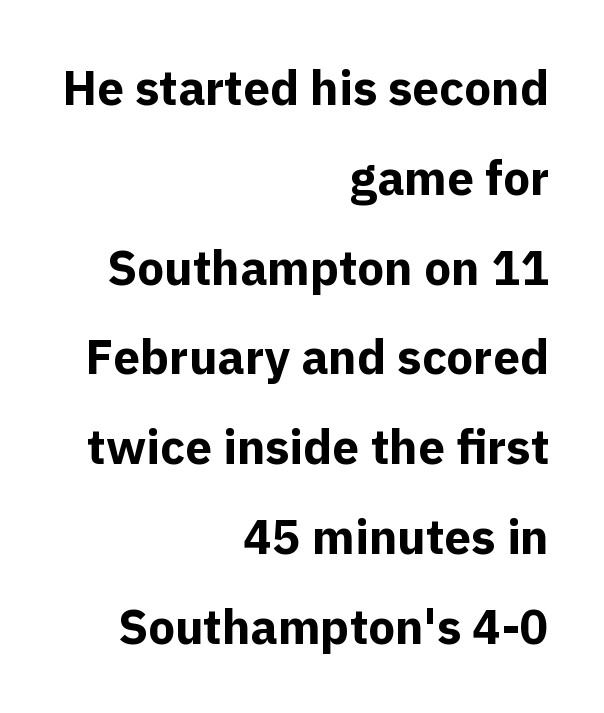
{"serif": "no", "italic": "no", "bold": "yes", "weight": "bold", "width": "normal", "x_height": "medium", "monospaced": "no", "underline": "no", "align": "right", "line_spacing_ratio": 1.87, "letter_spacing": "normal", "letter_spacing_em": 0.0, "glyph_px": 48}
